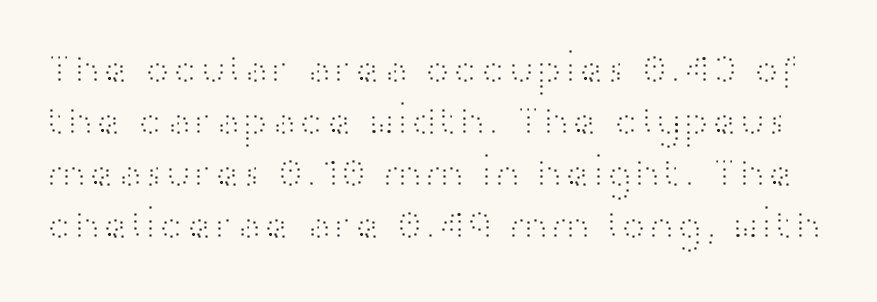
The image shows 42 px light, wide sans-serif type, upright; set line spacing 1.24x, normal letter spacing, not underlined; high stroke contrast and a medium x-height.
